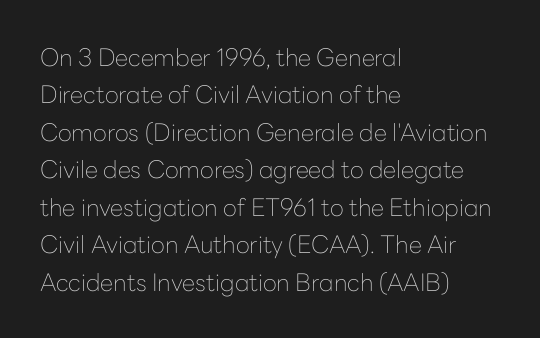
The image shows 24 px text type, upright; set left-aligned, normal line spacing (1.56x), normal letter spacing, not underlined.
